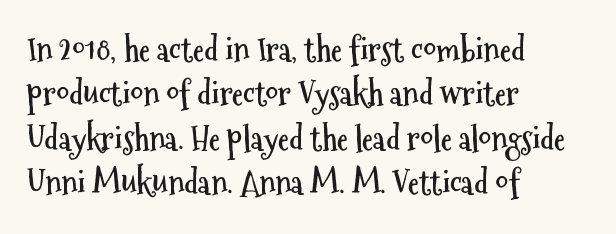
Q: Is the text bold? A: Yes.
Q: Is the text italic (slanted)? A: No, it is upright.
Q: Is the typeface a serif or a sans-serif typeface? A: Sans-serif.
Q: Is the text underlined? A: No.
Q: How is the paragraph aligned? A: Left-aligned.
Q: Is the spacing between letters normal or unusually wide? A: Normal.
Q: Is the spacing between lines tight, normal or loose? A: Normal.
Q: Width (condensed, normal, or wide)? A: Condensed.
Q: Stroke contrast? A: Medium.
Q: x-height? A: Medium.
Q: Monospaced? A: No.
